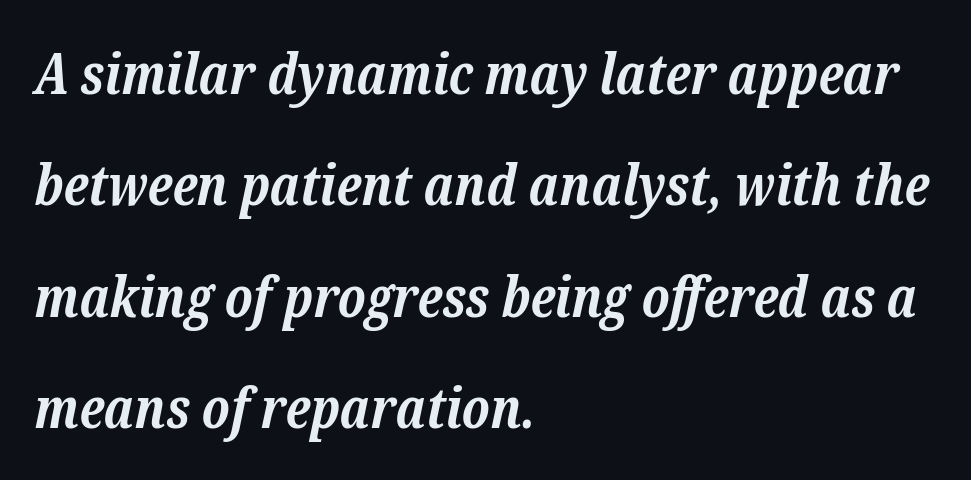
How heavy is the stroke? Heavy — this is a bold. The passage shown is typeset with a serif family. The baseline area is clear. Vertically, the passage feels expansive, rows floating well apart. A typesetter would call this proportional, since set widths differ per character. Letter spacing: default.
